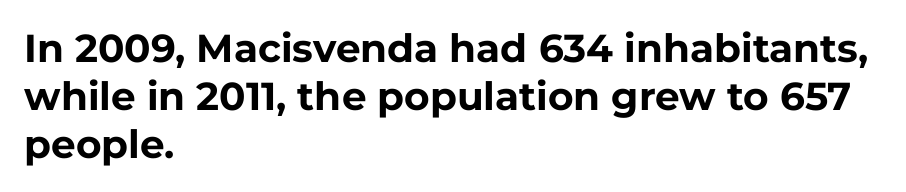
The image shows 39 px bold sans-serif type, upright; set left-aligned, line spacing 1.23x, normal letter spacing, not underlined; low stroke contrast and a medium x-height.
